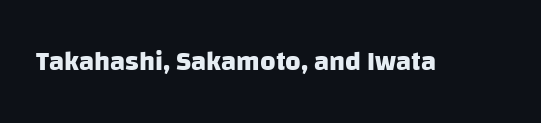
{"bold": "yes", "underline": "no", "letter_spacing": "normal", "letter_spacing_em": 0.0, "glyph_px": 27}
